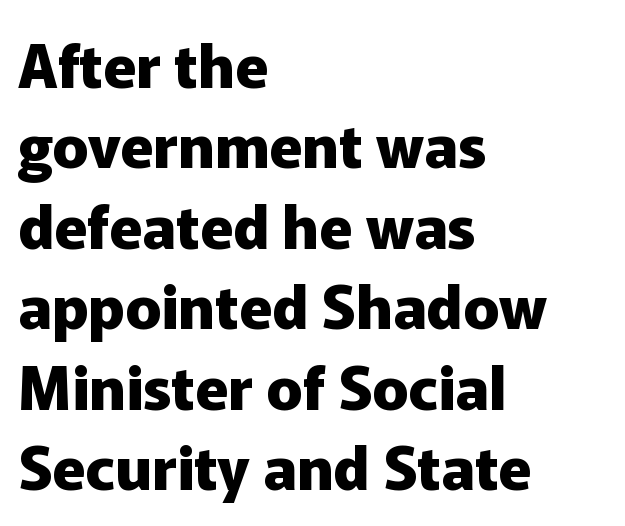
The image shows 60 px heavy sans-serif type, upright; set left-aligned, normal line spacing (1.34x), normal letter spacing, not underlined; low stroke contrast and a medium x-height.
